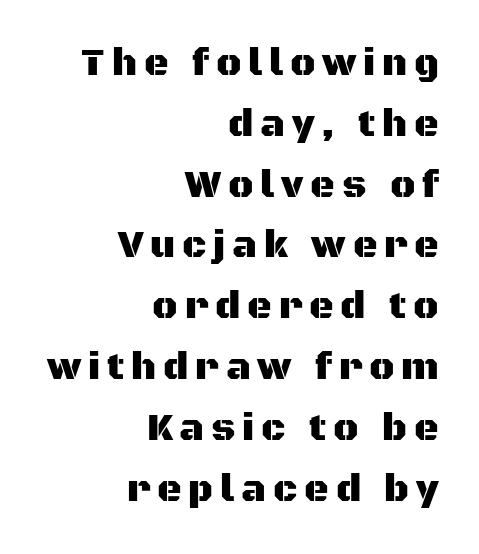
{"serif": "no", "italic": "no", "width": "normal", "stroke_contrast": "medium", "x_height": "large", "monospaced": "no", "underline": "no", "align": "right", "line_spacing": "normal", "line_spacing_ratio": 1.6, "glyph_px": 38}
